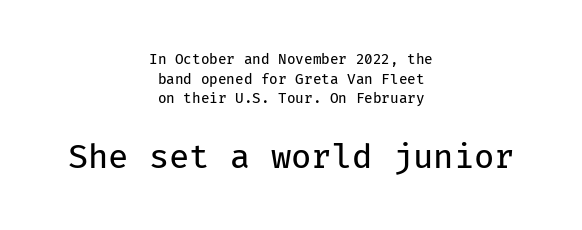
{"serif": "no", "italic": "no", "bold": "no", "weight": "regular", "width": "normal", "stroke_contrast": "low", "x_height": "medium", "monospaced": "yes", "underline": "no", "align": "center", "line_spacing": "normal", "line_spacing_ratio": 1.41, "letter_spacing": "normal", "letter_spacing_em": 0.0, "larger_block": "second", "size_ratio": 2.36, "glyph_px": 33}
